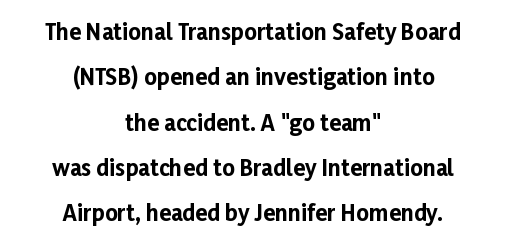
The image shows 22 px bold type, upright; set centered, loose line spacing (2.06x), normal letter spacing, not underlined.
